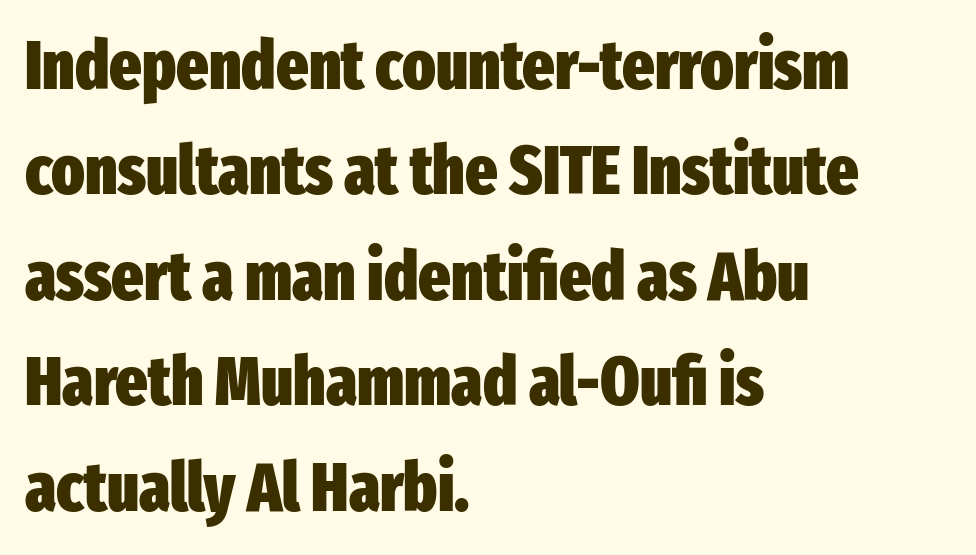
The image shows 68 px heavy, condensed sans-serif type, upright; set left-aligned, normal line spacing (1.55x), normal letter spacing, not underlined; low stroke contrast and a medium x-height.
